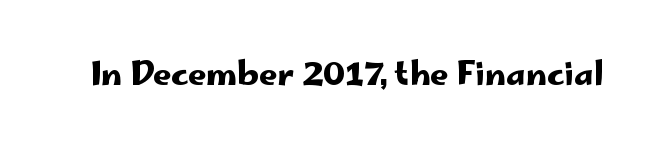
The image shows 32 px wide sans-serif type, upright; set normal letter spacing, not underlined; low stroke contrast and a small x-height.
